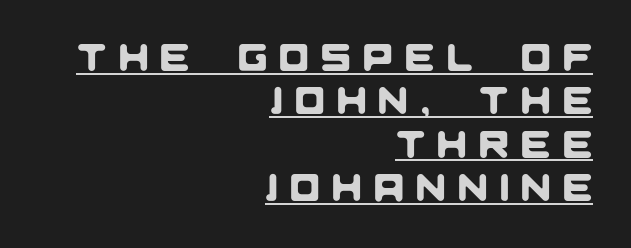
Note the varied advance widths — an 'i' is clearly narrower than an 'm'. Right-aligned paragraph, ragged on the left. Emphasis is given by a line drawn under the lettering. Unlike a traditional serif, this face leaves its strokes unadorned. The face used here is rendered with a markedly widened letterfit. The vertical gap from one line to the next is small.
